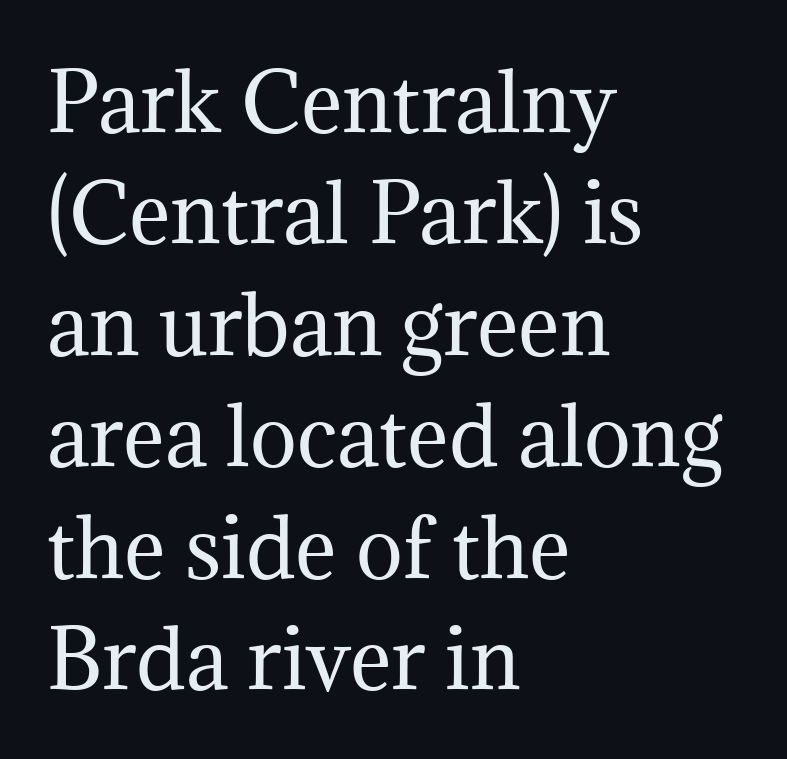
Italic? Not at all — the glyphs are vertical. The gap between lines stays unmarked. A classic flush-left, rag-right setting is used for this passage. The letters look calm and open, with moderate or lighter stems.
